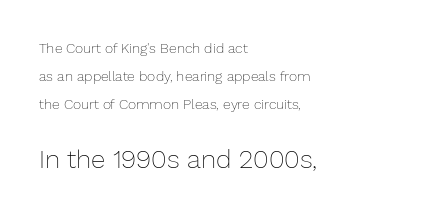
{"italic": "no", "bold": "no", "underline": "no", "align": "left", "line_spacing": "loose", "line_spacing_ratio": 1.99, "letter_spacing": "normal", "letter_spacing_em": 0.0, "larger_block": "second", "size_ratio": 1.86, "glyph_px": 26}
